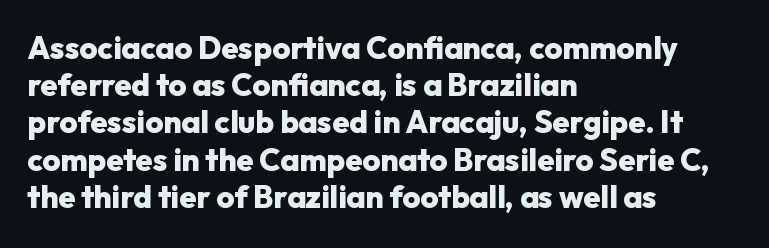
The setting favours the left margin, as ordinary paragraphs usually do. Stroke thickness is high; the sample reads as a true bold. Type style note: lacks serifs. The letters advance in unequal steps, a hallmark of proportional type. Plain, unruled lines of type.
